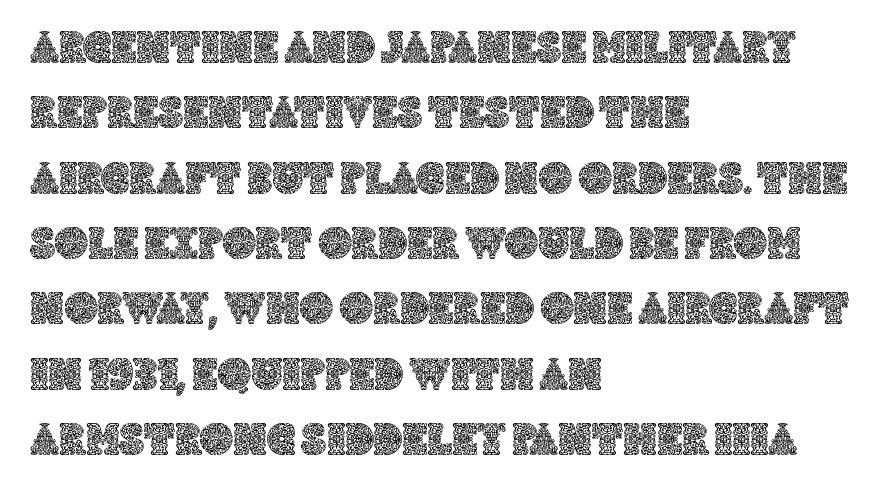
Q: Is the text italic (slanted)? A: No, it is upright.
Q: Is the text underlined? A: No.
Q: How is the paragraph aligned? A: Left-aligned.
Q: Is the spacing between letters normal or unusually wide? A: Normal.
Q: Is the spacing between lines tight, normal or loose? A: Normal.
Q: Width (condensed, normal, or wide)? A: Normal.
Q: x-height? A: Large.
Q: Monospaced? A: No.
